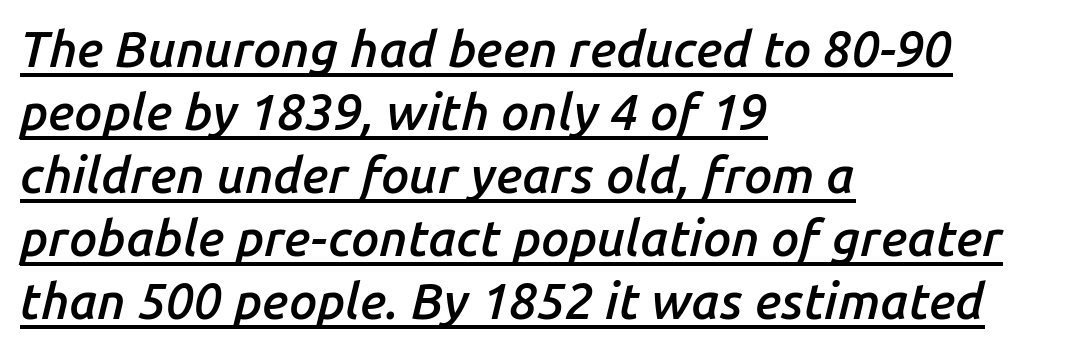
Q: Is the text bold? A: Semi-bold.
Q: Is the text italic (slanted)? A: Yes, it leans right by about 14 degrees.
Q: Is the text underlined? A: Yes.
Q: How is the paragraph aligned? A: Left-aligned.
Q: Is the spacing between letters normal or unusually wide? A: Normal.
Q: Is the spacing between lines tight, normal or loose? A: Normal.
Q: Width (condensed, normal, or wide)? A: Normal.
Q: Stroke contrast? A: Low.
Q: x-height? A: Medium.
Q: Monospaced? A: No.
